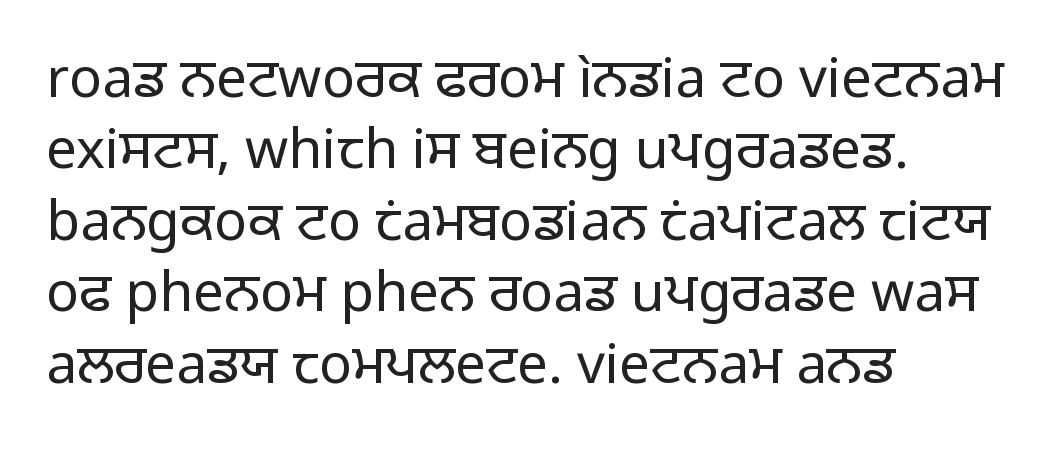
Compared with typical body copy, the letter spacing here is the same. The letters carry no serifs — their stems end cleanly without finishing strokes. Where is the straight margin? On the left. The specimen reads as upright at a glance. Character widths vary here, with narrow letters taking less room than wide ones.
